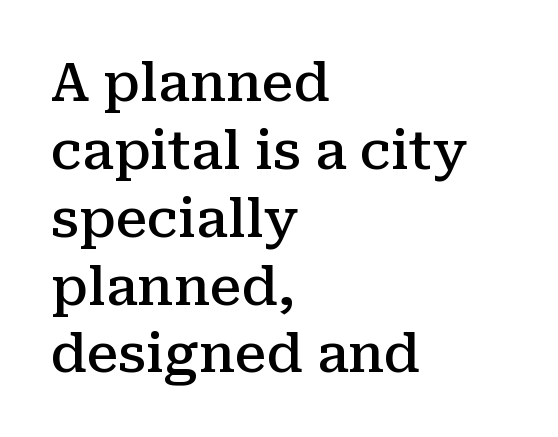
Q: Is the text bold? A: Semi-bold.
Q: Is the text italic (slanted)? A: No, it is upright.
Q: Is the typeface a serif or a sans-serif typeface? A: Serif.
Q: Is the text underlined? A: No.
Q: How is the paragraph aligned? A: Left-aligned.
Q: Is the spacing between letters normal or unusually wide? A: Normal.
Q: Is the spacing between lines tight, normal or loose? A: Normal.
Q: Width (condensed, normal, or wide)? A: Normal.
Q: Stroke contrast? A: Medium.
Q: x-height? A: Medium.
Q: Monospaced? A: No.
